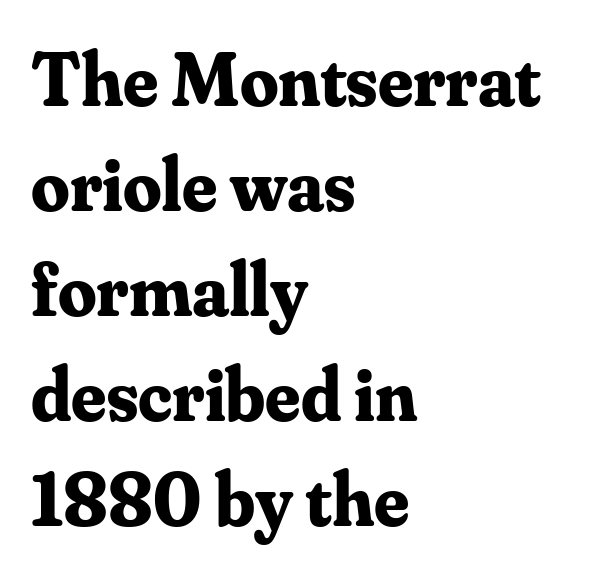
Q: Is the text bold? A: Yes.
Q: Is the text italic (slanted)? A: No, it is upright.
Q: Is the typeface a serif or a sans-serif typeface? A: Serif.
Q: Is the text underlined? A: No.
Q: How is the paragraph aligned? A: Left-aligned.
Q: Is the spacing between letters normal or unusually wide? A: Normal.
Q: Is the spacing between lines tight, normal or loose? A: Normal.
Q: Width (condensed, normal, or wide)? A: Normal.
Q: Stroke contrast? A: Medium.
Q: x-height? A: Small.
Q: Monospaced? A: No.
